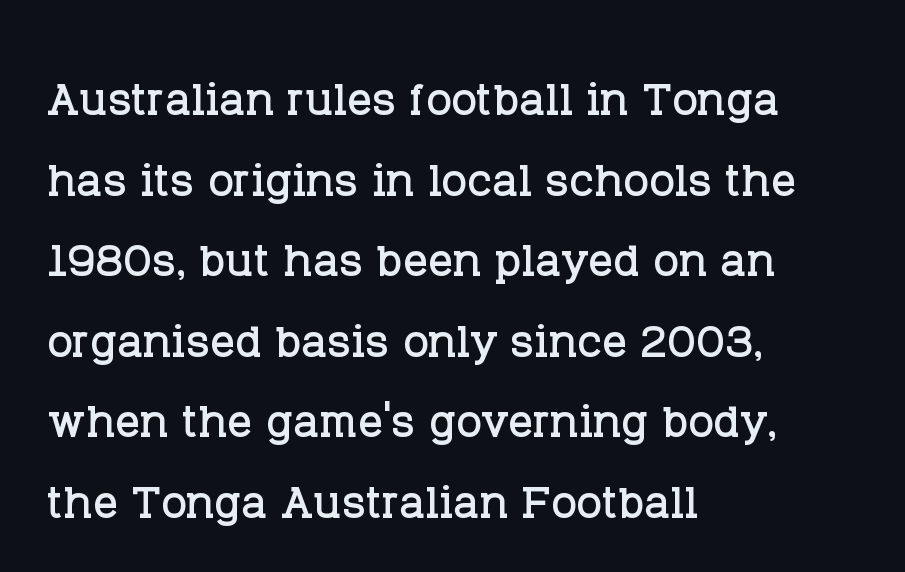
Q: Is the text italic (slanted)? A: No, it is upright.
Q: Is the typeface a serif or a sans-serif typeface? A: Serif.
Q: Is the text underlined? A: No.
Q: How is the paragraph aligned? A: Left-aligned.
Q: Is the spacing between letters normal or unusually wide? A: Normal.
Q: Is the spacing between lines tight, normal or loose? A: Normal.
Q: Width (condensed, normal, or wide)? A: Normal.
Q: Stroke contrast? A: Low.
Q: x-height? A: Large.
Q: Monospaced? A: No.
